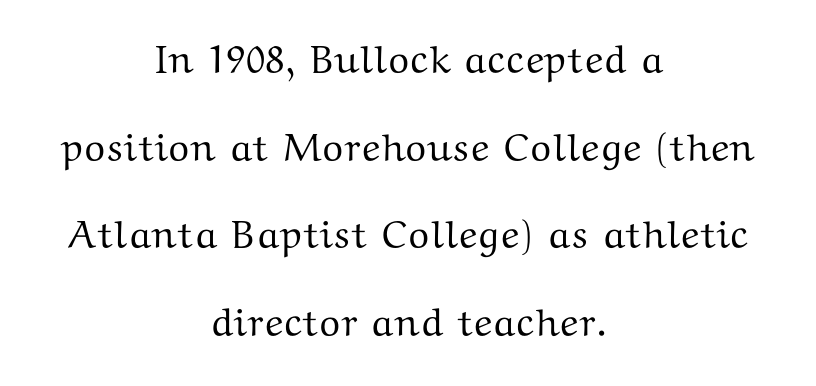
The image shows 39 px wide serif type, upright; set centered, loose line spacing (2.25x), normal letter spacing, not underlined; medium stroke contrast and a medium x-height.
